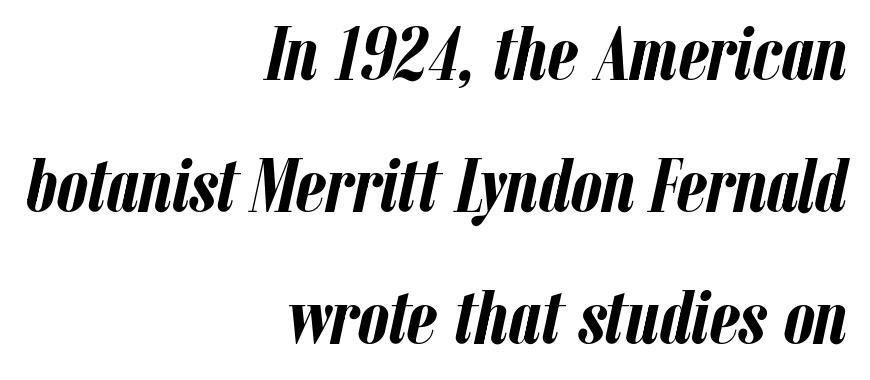
Nobody touched the tracking dial on this one. Every character sits at an angle, as italics do. In CSS terms this would be text-align: right. The font is running at its bold setting. You could not count columns in this text — the font is proportionally spaced.
